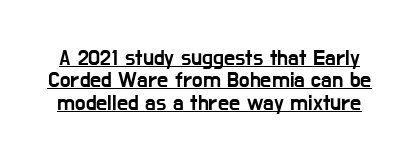
The words here are underlined. This sample uses plain, unmodified letter spacing. The lettering stays uniformly vertical, giving the passage a roman look. Does the leading feel generous? Not at all — it's pinched.
